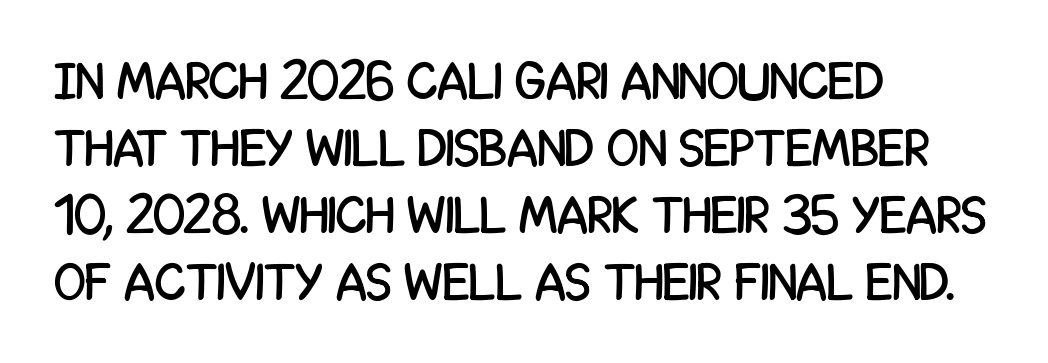
The image shows 52 px condensed sans-serif type, upright; set left-aligned, normal line spacing (1.29x), normal letter spacing, not underlined; low stroke contrast and a large x-height.
